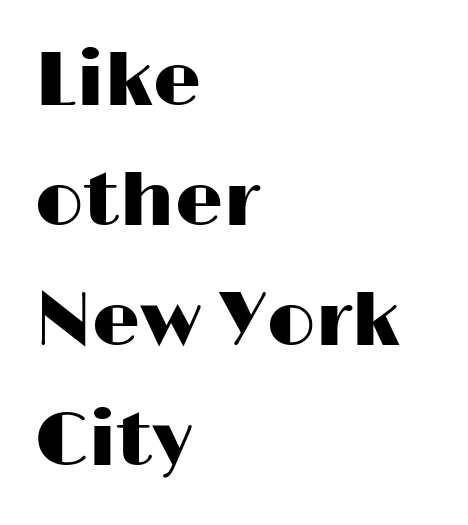
{"serif": "no", "italic": "no", "width": "wide", "stroke_contrast": "high", "x_height": "medium", "monospaced": "no", "underline": "no", "align": "left", "line_spacing": "normal", "line_spacing_ratio": 1.58, "letter_spacing": "normal", "letter_spacing_em": 0.0, "glyph_px": 76}
